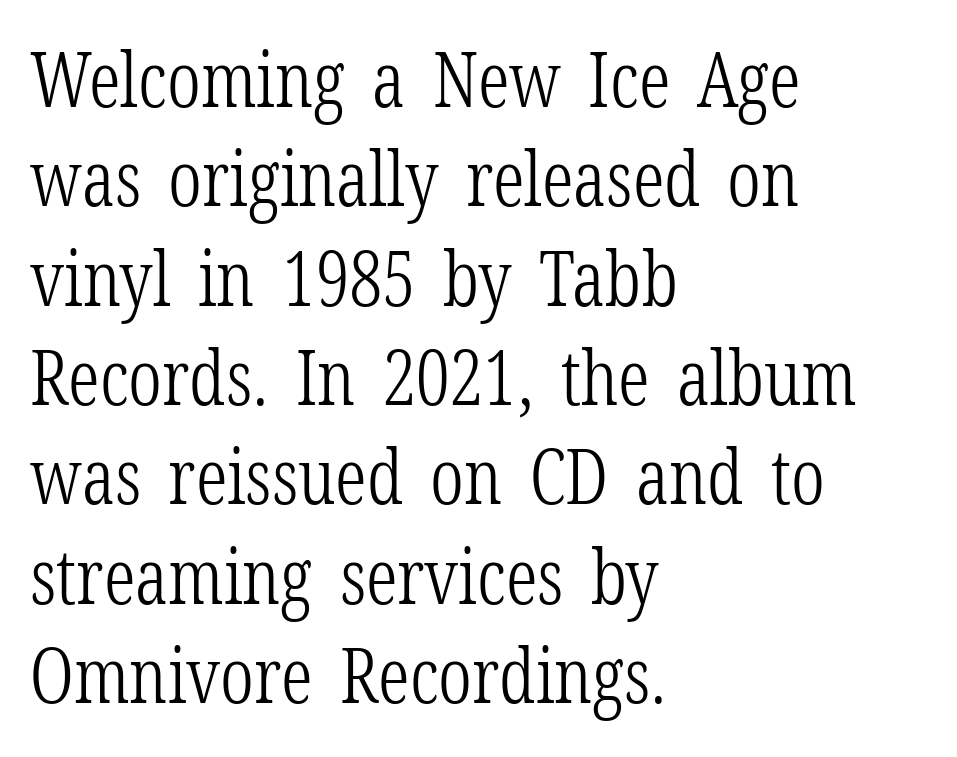
Q: Is the text bold? A: No.
Q: Is the text italic (slanted)? A: No, it is upright.
Q: Is the typeface a serif or a sans-serif typeface? A: Serif.
Q: Is the text underlined? A: No.
Q: How is the paragraph aligned? A: Left-aligned.
Q: Is the spacing between letters normal or unusually wide? A: Normal.
Q: Is the spacing between lines tight, normal or loose? A: Normal.
Q: Width (condensed, normal, or wide)? A: Condensed.
Q: Stroke contrast? A: Low.
Q: x-height? A: Medium.
Q: Monospaced? A: No.
